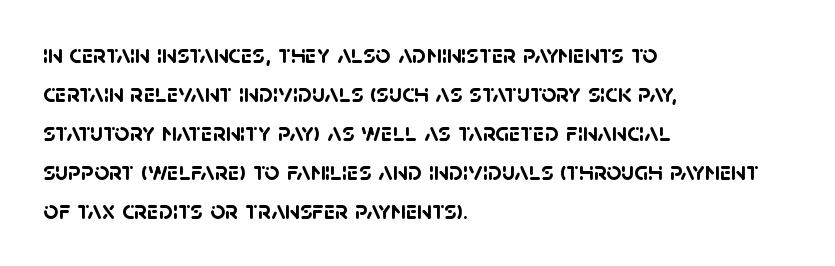
Q: Is the text bold? A: Yes.
Q: Is the text underlined? A: No.
Q: How is the paragraph aligned? A: Left-aligned.
Q: Is the spacing between letters normal or unusually wide? A: Normal.
Q: Is the spacing between lines tight, normal or loose? A: Normal.
